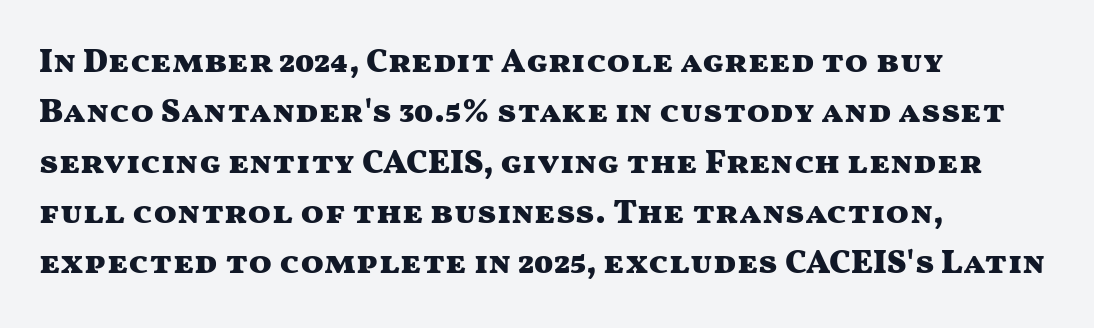
{"serif": "no", "italic": "no", "bold": "yes", "weight": "heavy", "width": "wide", "stroke_contrast": "medium", "x_height": "medium", "monospaced": "no", "underline": "no", "align": "left", "line_spacing": "normal", "line_spacing_ratio": 1.48, "letter_spacing": "normal", "letter_spacing_em": 0.0, "glyph_px": 34}
